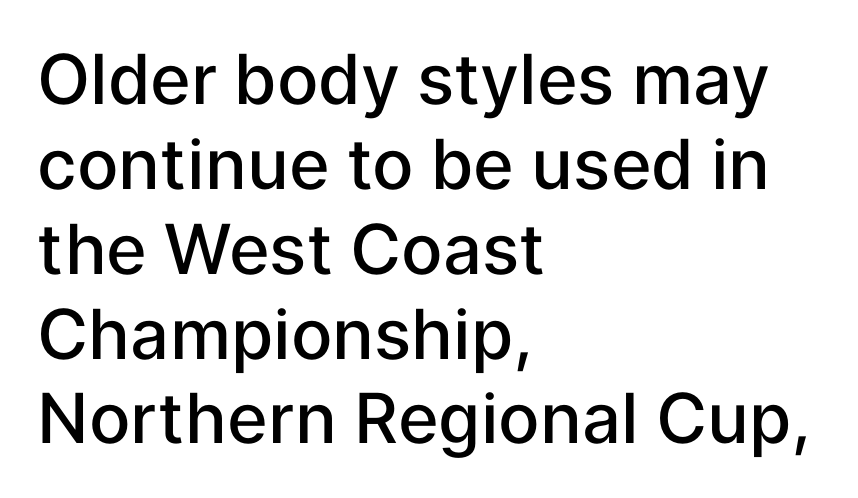
Q: Is the text bold? A: Semi-bold.
Q: Is the text italic (slanted)? A: No, it is upright.
Q: Is the typeface a serif or a sans-serif typeface? A: Sans-serif.
Q: Is the text underlined? A: No.
Q: How is the paragraph aligned? A: Left-aligned.
Q: Is the spacing between letters normal or unusually wide? A: Normal.
Q: Width (condensed, normal, or wide)? A: Normal.
Q: Stroke contrast? A: Low.
Q: x-height? A: Medium.
Q: Monospaced? A: No.
